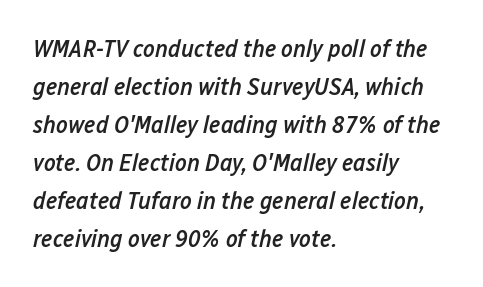
The image shows 25 px text type, italic (leaning right); set left-aligned, normal line spacing (1.52x), normal letter spacing, not underlined.
